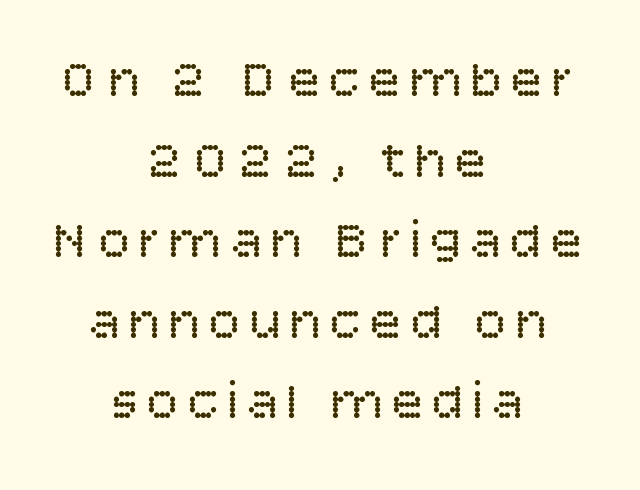
{"serif": "no", "italic": "no", "bold": "no", "weight": "regular", "width": "normal", "stroke_contrast": "low", "x_height": "large", "monospaced": "no", "underline": "no", "align": "center", "line_spacing": "normal", "line_spacing_ratio": 1.52, "glyph_px": 53}
